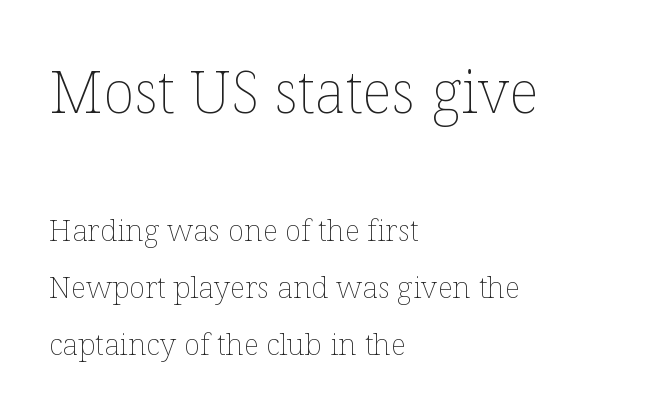
Of the two passages, the one on top uses the larger point size. Ink coverage per letter is moderate at most. Honestly, there is no underline to notice here at all. Interline gaps are noticeably wide in this sample. Posture: upright roman.
